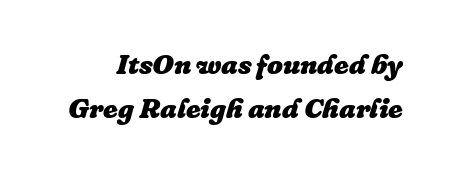
{"italic": "yes", "lean": "right", "slant_degrees": 16, "bold": "yes", "weight": "heavy", "width": "normal", "stroke_contrast": "low", "x_height": "medium", "monospaced": "no", "underline": "no", "line_spacing": "normal", "line_spacing_ratio": 1.56, "letter_spacing": "normal", "letter_spacing_em": 0.0, "glyph_px": 28}
